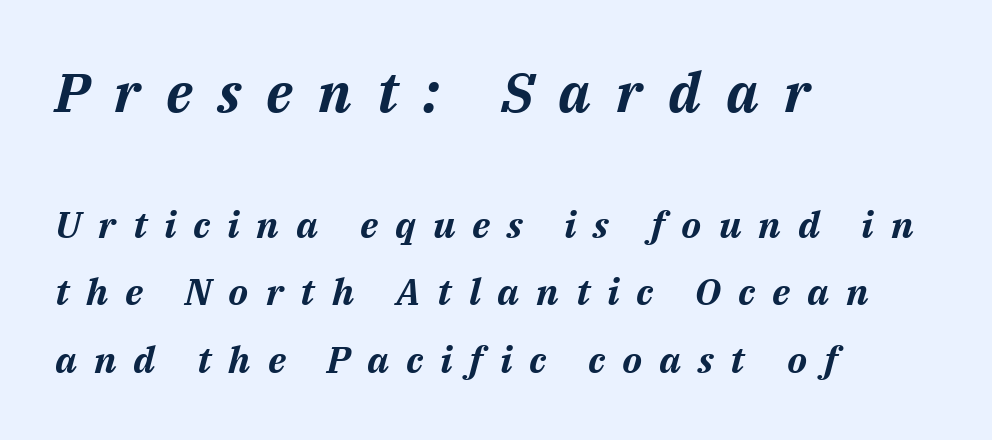
Character size in the leading block exceeds that of the trailing block. Teacher's note: observe the even left margin — that is flush-left alignment. The letters are slanted; this is an italic face. Someone cranked the tracking dial way up on this one. Each glyph is drawn with heavy, bold strokes.
